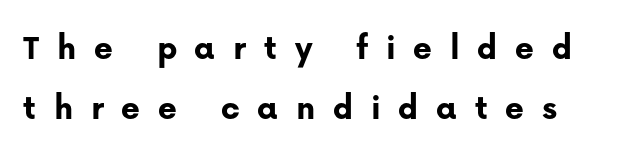
The image shows 36 px bold sans-serif type, upright; set normal line spacing (1.66x), unusually wide letter spacing (+0.49 em), not underlined; low stroke contrast and a medium x-height.
